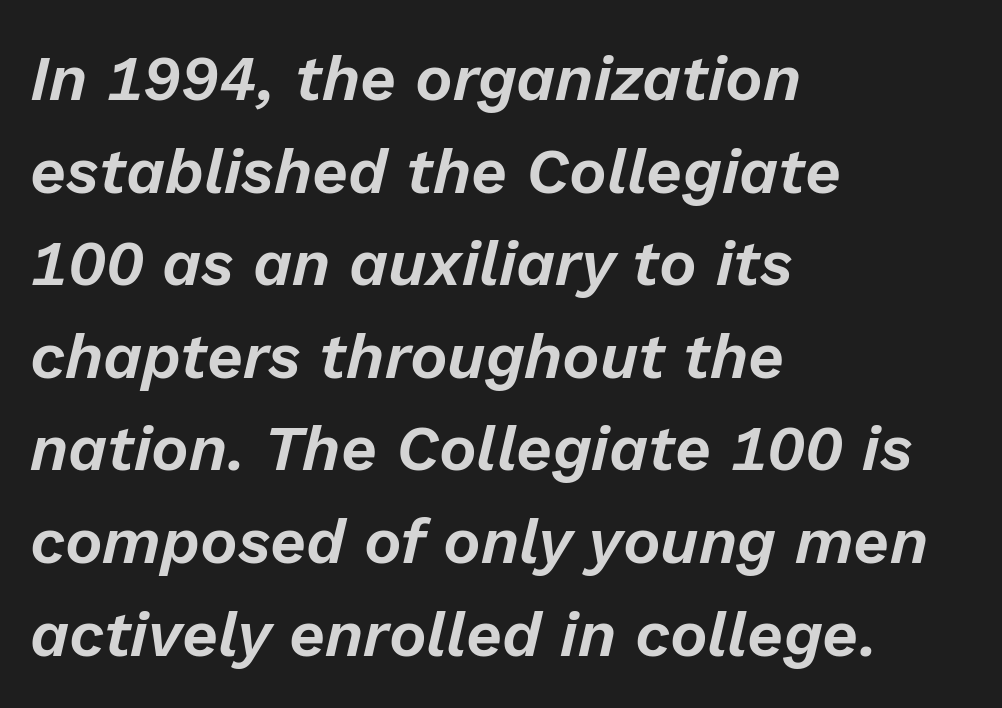
Q: Is the text italic (slanted)? A: Yes, it leans right by about 13 degrees.
Q: Is the text underlined? A: No.
Q: How is the paragraph aligned? A: Left-aligned.
Q: Is the spacing between letters normal or unusually wide? A: Normal.
Q: Is the spacing between lines tight, normal or loose? A: Normal.
Q: Width (condensed, normal, or wide)? A: Normal.
Q: Stroke contrast? A: Low.
Q: x-height? A: Medium.
Q: Monospaced? A: No.
